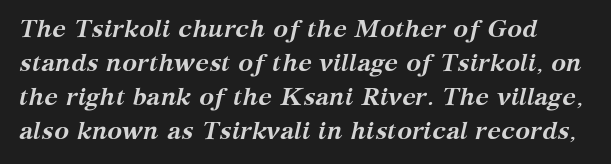
Q: Is the text bold? A: Yes.
Q: Is the text italic (slanted)? A: Yes, it leans right by about 12 degrees.
Q: Is the text underlined? A: No.
Q: Is the spacing between letters normal or unusually wide? A: Normal.
Q: Is the spacing between lines tight, normal or loose? A: Normal.
